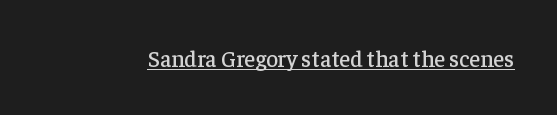
The image shows 23 px text type, upright; set normal letter spacing, underlined.
